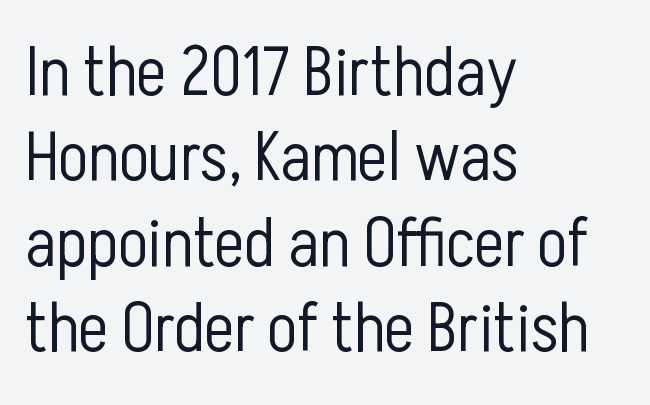
The image shows 70 px light, condensed sans-serif type, upright; set left-aligned, line spacing 1.22x, normal letter spacing, not underlined; low stroke contrast and a medium x-height.
